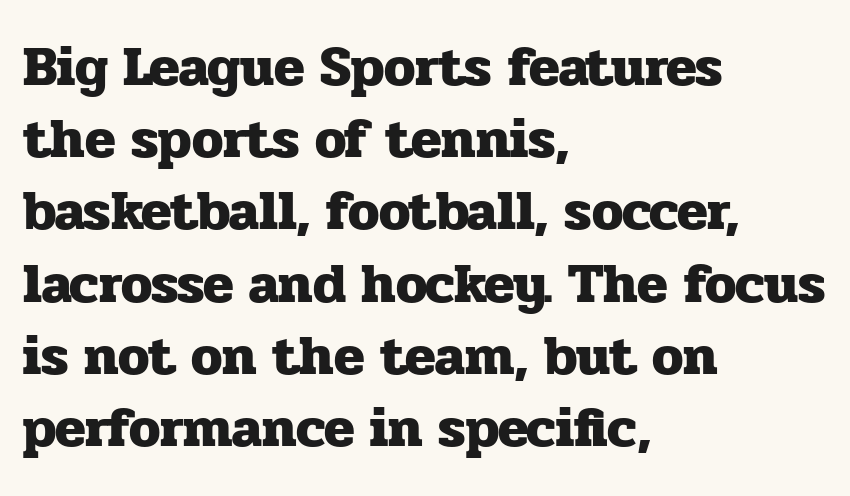
{"serif": "yes", "italic": "no", "bold": "yes", "weight": "heavy", "width": "normal", "stroke_contrast": "low", "x_height": "medium", "monospaced": "no", "underline": "no", "align": "left", "line_spacing": "normal", "line_spacing_ratio": 1.29, "letter_spacing": "normal", "letter_spacing_em": 0.0, "glyph_px": 56}
